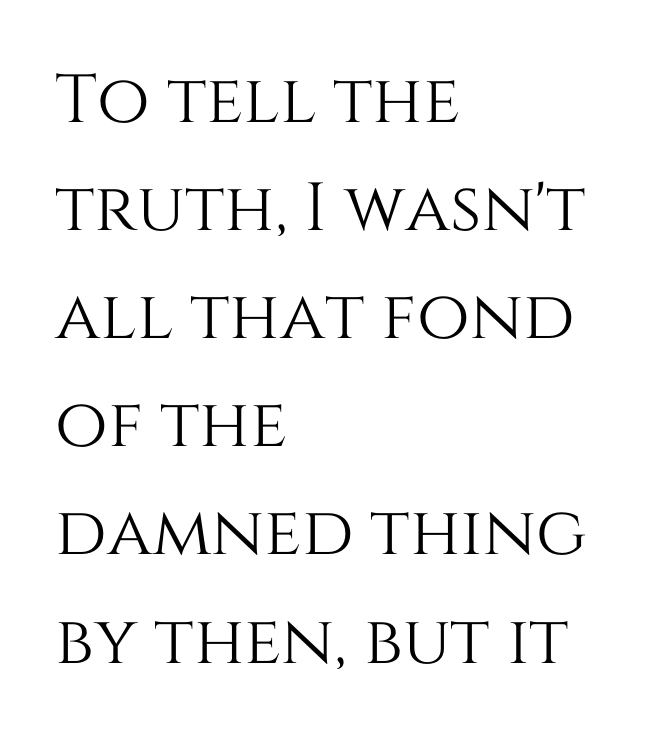
Q: Is the text italic (slanted)? A: No, it is upright.
Q: Is the text underlined? A: No.
Q: How is the paragraph aligned? A: Left-aligned.
Q: Is the spacing between letters normal or unusually wide? A: Normal.
Q: Is the spacing between lines tight, normal or loose? A: Normal.
Q: Width (condensed, normal, or wide)? A: Normal.
Q: Stroke contrast? A: Medium.
Q: x-height? A: Large.
Q: Monospaced? A: No.
